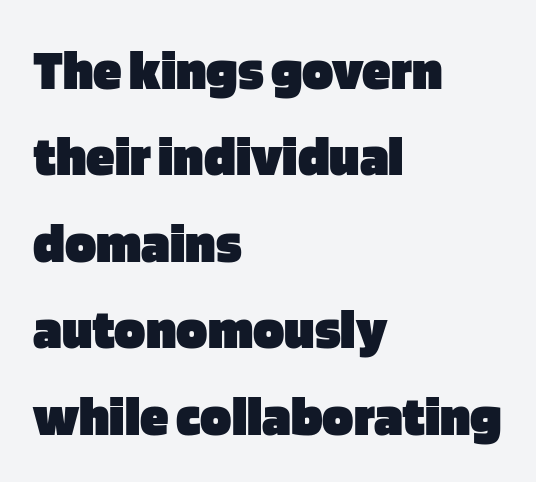
The letters are bold, with thick, heavy strokes. Italic? Not at all — the glyphs are vertical. A normal amount of white space separates one row of letters from the next. Honestly, there is no underline to notice here at all.
